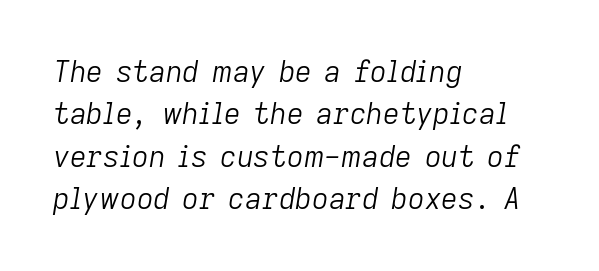
No heavy texture on the line: the type isn't bold. The designer left line spacing at the default. Any mark beneath the type? The region is blank. You could call the tracking neutral — neither tight nor loose.
